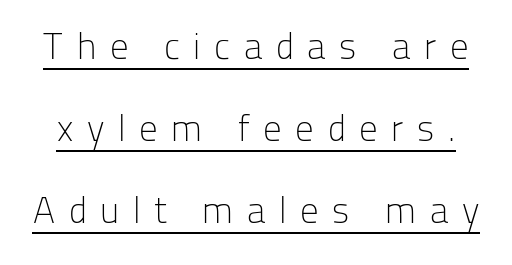
{"serif": "no", "italic": "no", "bold": "no", "weight": "light", "width": "normal", "stroke_contrast": "low", "x_height": "medium", "monospaced": "no", "underline": "yes", "line_spacing": "loose", "line_spacing_ratio": 2.22, "letter_spacing": "wide", "letter_spacing_em": 0.37, "glyph_px": 37}
